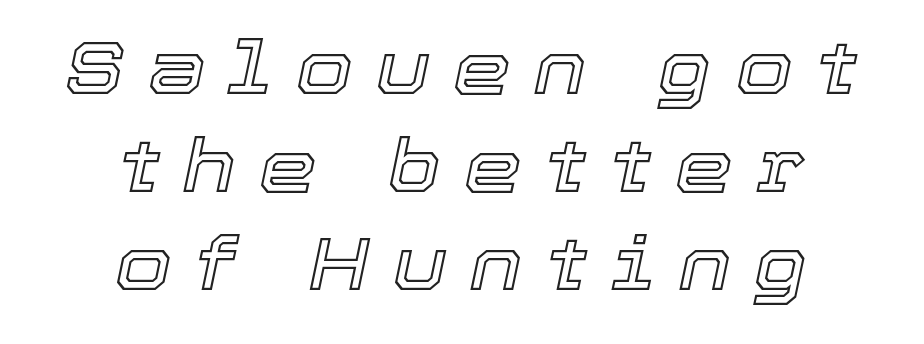
The image shows 73 px text type, italic (leaning right); set centered, normal line spacing (1.34x), unusually wide letter spacing (+0.32 em), not underlined; a medium x-height.
